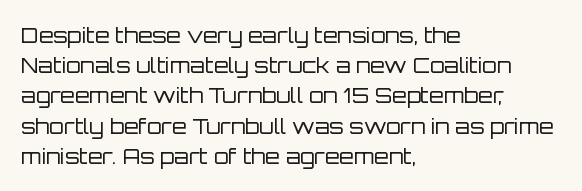
{"italic": "no", "bold": "no", "underline": "no", "align": "left", "line_spacing": "normal", "line_spacing_ratio": 1.44, "letter_spacing": "normal", "letter_spacing_em": 0.0, "glyph_px": 21}
